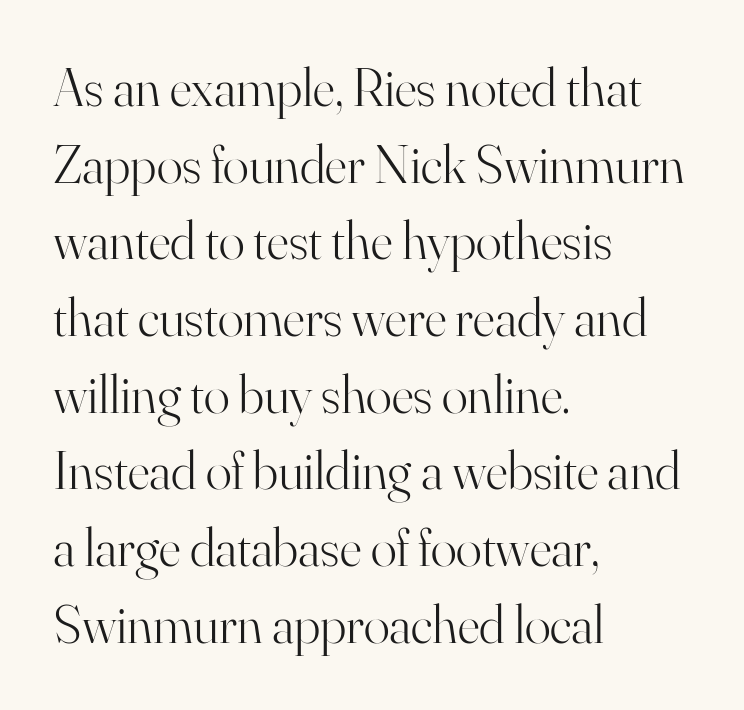
No extra tracking has been applied to these lines. The words here are not underlined. A typesetter would mark this as roman, not italic. These lines are rendered in a variable-pitch font. Regarding leading, the lines here are spaced in the standard way.
